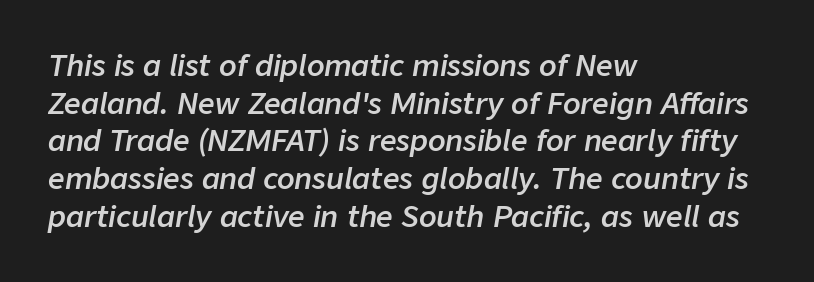
Q: Is the text bold? A: Semi-bold.
Q: Is the text italic (slanted)? A: Yes, it leans right by about 9 degrees.
Q: Is the text underlined? A: No.
Q: How is the paragraph aligned? A: Left-aligned.
Q: Is the spacing between letters normal or unusually wide? A: Normal.
Q: Is the spacing between lines tight, normal or loose? A: Normal.
Q: Width (condensed, normal, or wide)? A: Normal.
Q: Stroke contrast? A: Low.
Q: x-height? A: Medium.
Q: Monospaced? A: No.
